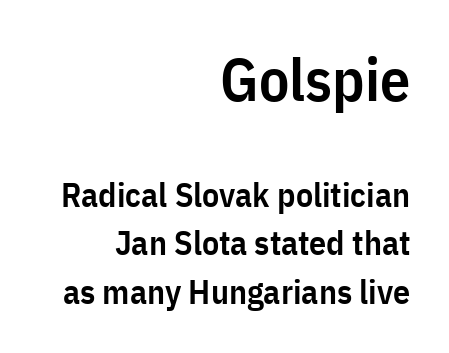
The image shows 60 px semibold, condensed sans-serif type, upright; set right-aligned, normal line spacing (1.42x), normal letter spacing, not underlined; the first (top) block is 1.76x larger; low stroke contrast and a medium x-height.
